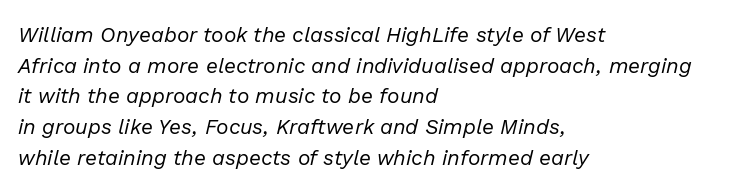
Q: Is the text bold? A: No.
Q: Is the text italic (slanted)? A: Yes, it leans right by about 13 degrees.
Q: Is the text underlined? A: No.
Q: How is the paragraph aligned? A: Left-aligned.
Q: Is the spacing between letters normal or unusually wide? A: Normal.
Q: Is the spacing between lines tight, normal or loose? A: Normal.
